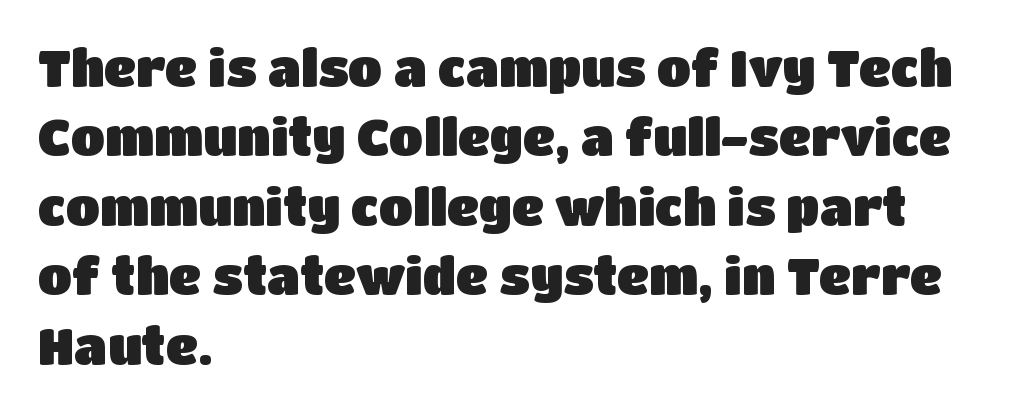
{"serif": "no", "italic": "no", "width": "normal", "stroke_contrast": "low", "x_height": "large", "monospaced": "no", "underline": "no", "align": "left", "line_spacing": "normal", "line_spacing_ratio": 1.39, "letter_spacing": "normal", "letter_spacing_em": 0.0, "glyph_px": 50}
